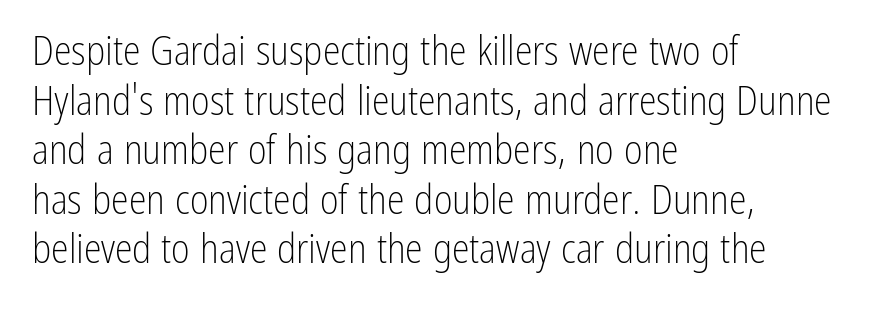
Beneath every word, the page is bare. Ink coverage per letter is moderate at most. Does the copy run flush right? No — it runs flush left. The gaps between neighbouring characters are ordinary and unremarkable. The rendering uses natural spacing where letterforms have individual widths. The type sits square on the baseline with zero lean.
